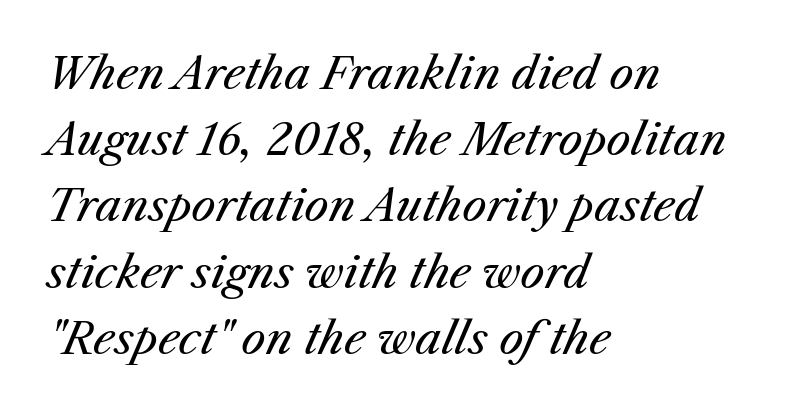
Q: Is the text bold? A: No.
Q: Is the text italic (slanted)? A: Yes, it leans right by about 25 degrees.
Q: Is the text underlined? A: No.
Q: How is the paragraph aligned? A: Left-aligned.
Q: Is the spacing between letters normal or unusually wide? A: Normal.
Q: Is the spacing between lines tight, normal or loose? A: Normal.
Q: Width (condensed, normal, or wide)? A: Normal.
Q: Stroke contrast? A: Medium.
Q: x-height? A: Medium.
Q: Monospaced? A: No.
